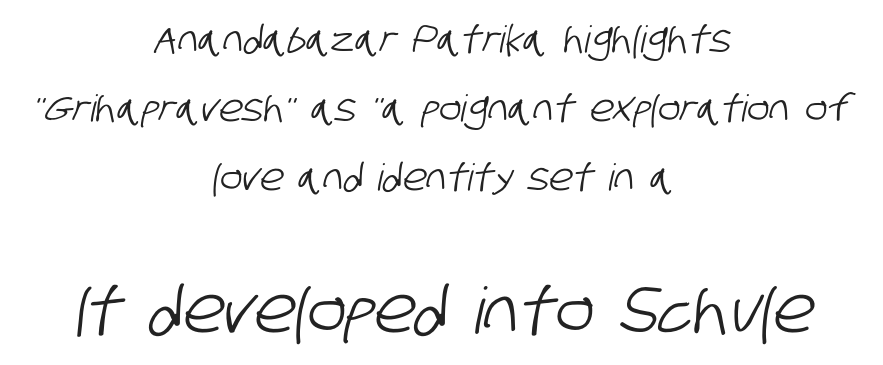
The image shows 64 px condensed sans-serif type; set centered, line spacing 1.86x, normal letter spacing, not underlined; the second (bottom) block is 1.73x larger; low stroke contrast and a large x-height.
